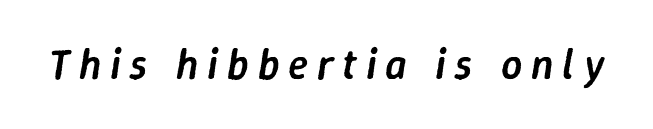
{"italic": "yes", "lean": "right", "slant_degrees": 9, "bold": "semi", "weight": "semibold", "width": "normal", "stroke_contrast": "low", "x_height": "medium", "monospaced": "no", "underline": "no", "letter_spacing": "wide", "letter_spacing_em": 0.21, "glyph_px": 42}
